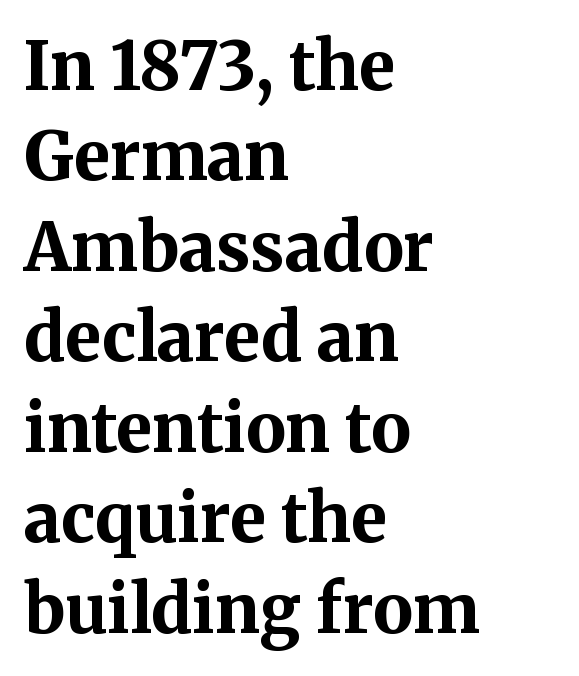
{"serif": "yes", "italic": "no", "bold": "yes", "weight": "bold", "width": "normal", "stroke_contrast": "medium", "x_height": "medium", "monospaced": "no", "underline": "no", "align": "left", "line_spacing": "normal", "line_spacing_ratio": 1.35, "letter_spacing": "normal", "letter_spacing_em": 0.0, "glyph_px": 67}
